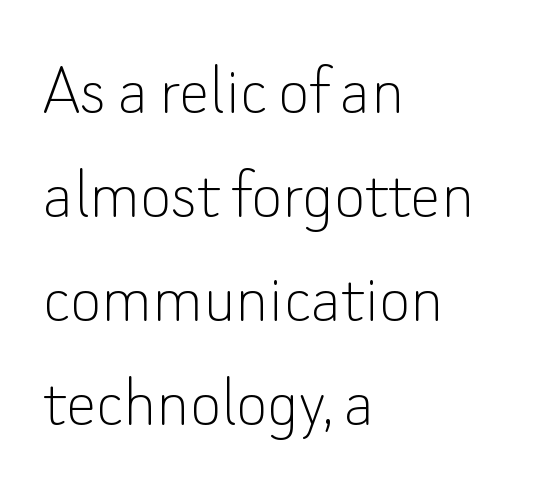
The passage is arranged the way most books set body copy — flush left. The face used here is rendered with its standard letterfit. Bold? No — there's no thickening of the strokes. Successive baselines arrive at the customary interval. The area under the type is left untouched.
